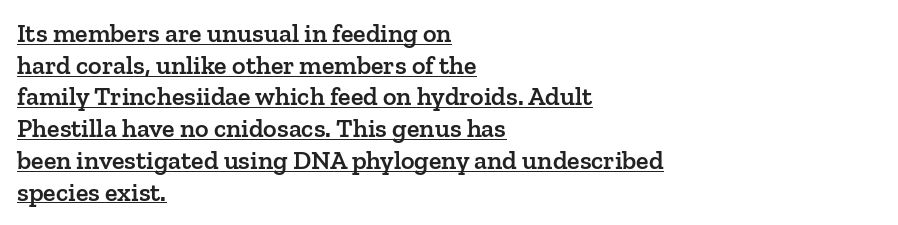
The image shows 26 px text type, upright; set left-aligned, line spacing 1.22x, normal letter spacing, underlined.
